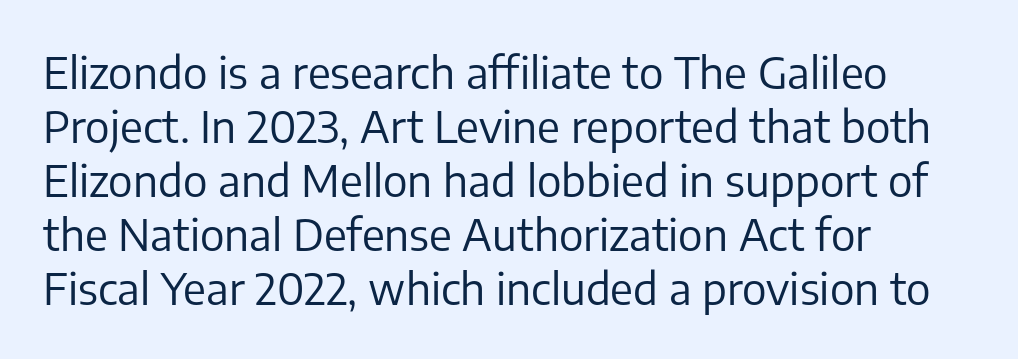
Q: Is the text bold? A: No.
Q: Is the text italic (slanted)? A: No, it is upright.
Q: Is the typeface a serif or a sans-serif typeface? A: Sans-serif.
Q: Is the text underlined? A: No.
Q: How is the paragraph aligned? A: Left-aligned.
Q: Is the spacing between letters normal or unusually wide? A: Normal.
Q: Width (condensed, normal, or wide)? A: Normal.
Q: Stroke contrast? A: Low.
Q: x-height? A: Medium.
Q: Monospaced? A: No.
